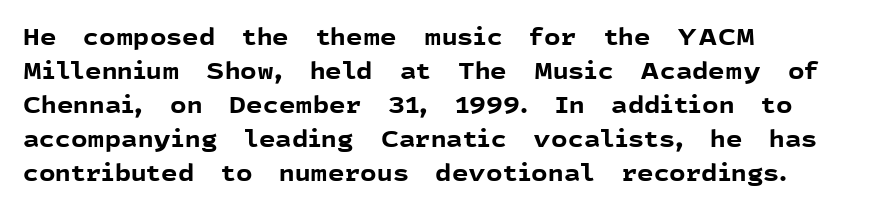
{"italic": "no", "bold": "yes", "underline": "no", "align": "left", "line_spacing": "normal", "line_spacing_ratio": 1.48, "letter_spacing": "normal", "letter_spacing_em": 0.0, "glyph_px": 23}
